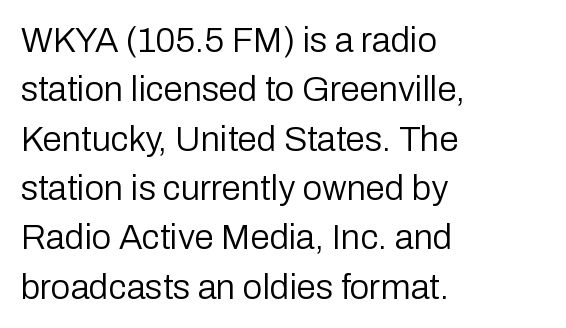
Type style note: lacks serifs. The vertical gap from one line to the next is medium. Tracking here is standard; glyphs follow each other at the usual distance. Bare-footed words on every line. Short and long lines alike share a common starting point at left. Unbolded letterforms with no extra heft.
